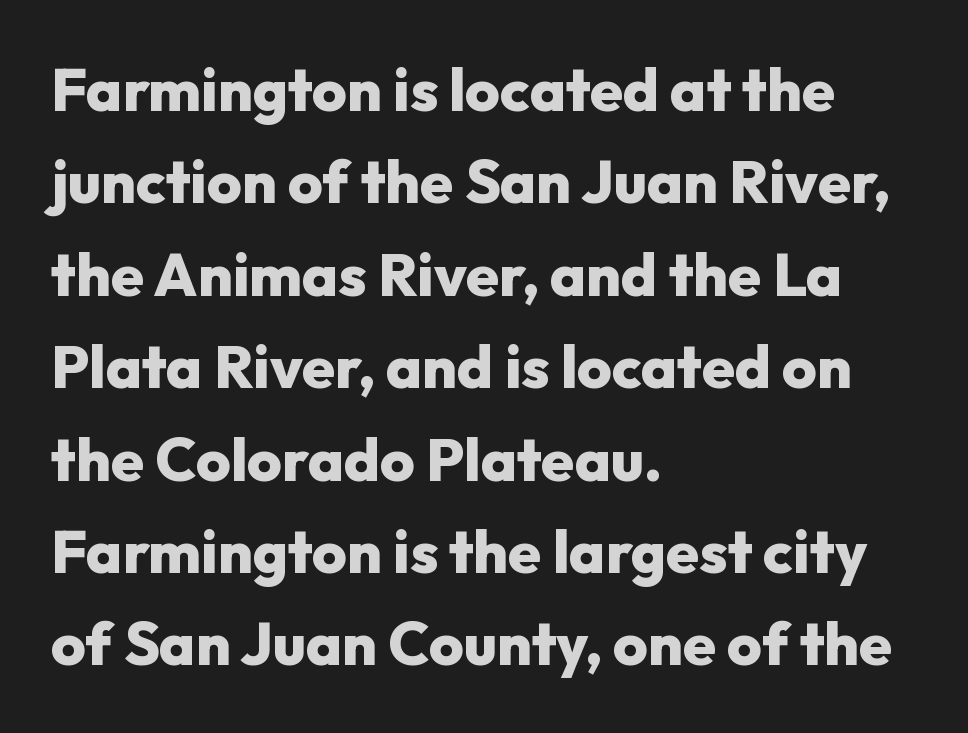
{"serif": "no", "italic": "no", "bold": "yes", "weight": "heavy", "width": "normal", "stroke_contrast": "low", "x_height": "medium", "monospaced": "no", "underline": "no", "align": "left", "line_spacing": "normal", "line_spacing_ratio": 1.54, "letter_spacing": "normal", "letter_spacing_em": 0.0, "glyph_px": 60}
